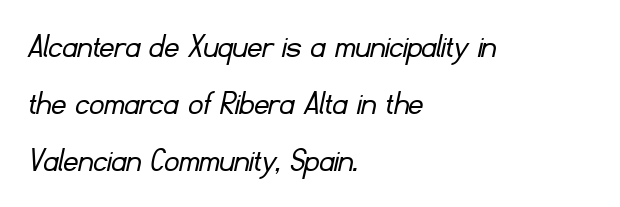
Q: Is the text bold? A: No.
Q: Is the typeface a serif or a sans-serif typeface? A: Sans-serif.
Q: Is the text underlined? A: No.
Q: How is the paragraph aligned? A: Left-aligned.
Q: Is the spacing between letters normal or unusually wide? A: Normal.
Q: Is the spacing between lines tight, normal or loose? A: Normal.
Q: Width (condensed, normal, or wide)? A: Normal.
Q: Stroke contrast? A: Low.
Q: x-height? A: Small.
Q: Monospaced? A: No.
